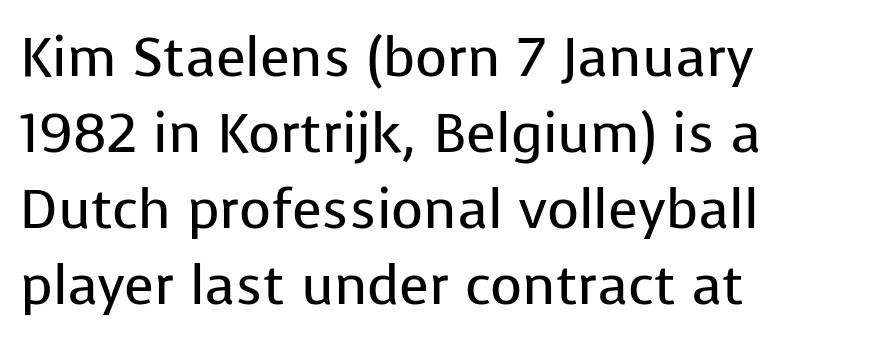
Looks like regular typesetting: each glyph gets only the width it needs. The lettering stays uniformly vertical, giving the passage a roman look. Note: no serifs on the glyphs. Stroke mass is kept to a normal reading level or below.
